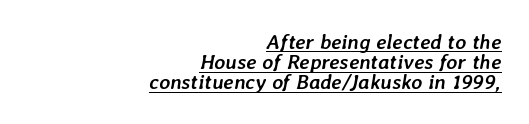
The image shows 21 px bold type, italic (leaning right); set right-aligned, tight line spacing (0.96x), normal letter spacing, underlined.
